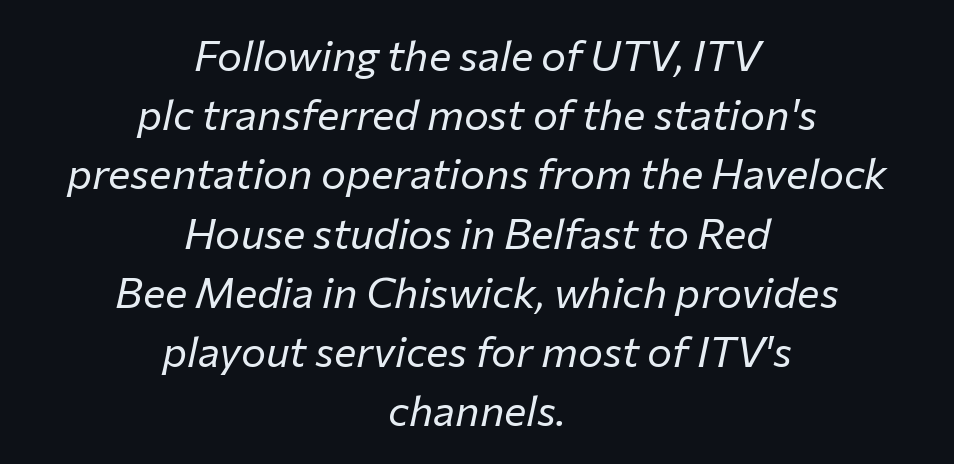
The axis of the letterforms is tilted away from vertical. Centered paragraph, ragged on both sides. One glance says typical: line gaps are just what's usual. The rendering keeps characters at their native spacing.
